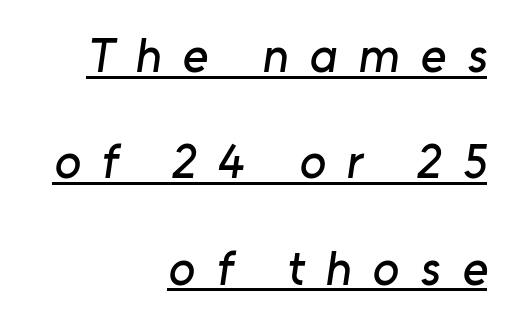
{"serif": "no", "width": "normal", "stroke_contrast": "low", "x_height": "medium", "monospaced": "no", "underline": "yes", "align": "right", "line_spacing": "loose", "line_spacing_ratio": 2.17, "letter_spacing": "wide", "letter_spacing_em": 0.43, "glyph_px": 49}
